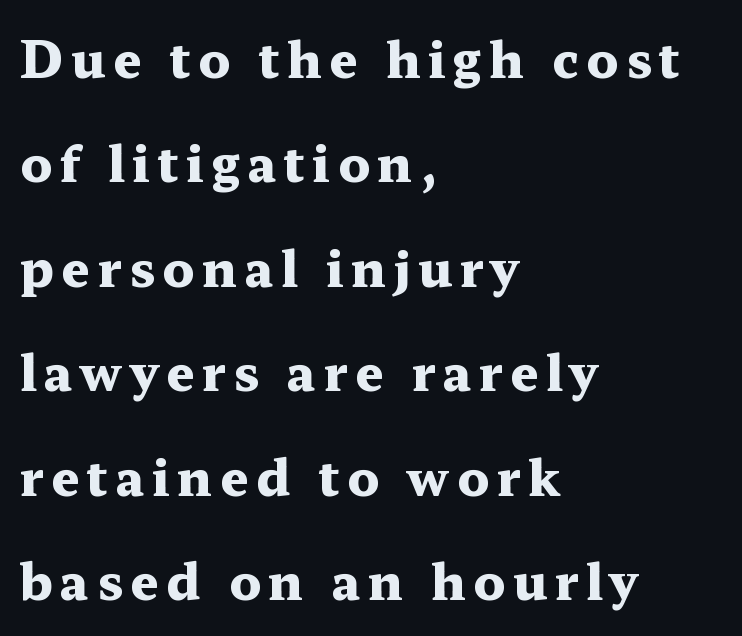
{"serif": "yes", "italic": "no", "bold": "yes", "weight": "heavy", "width": "wide", "stroke_contrast": "medium", "x_height": "medium", "monospaced": "no", "underline": "no", "align": "left", "line_spacing": "loose", "line_spacing_ratio": 2.09, "glyph_px": 50}
